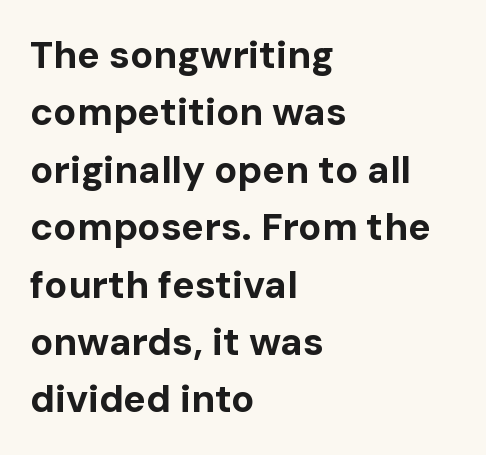
Q: Is the text bold? A: Yes.
Q: Is the text italic (slanted)? A: No, it is upright.
Q: Is the typeface a serif or a sans-serif typeface? A: Sans-serif.
Q: Is the text underlined? A: No.
Q: How is the paragraph aligned? A: Left-aligned.
Q: Is the spacing between letters normal or unusually wide? A: Normal.
Q: Is the spacing between lines tight, normal or loose? A: Normal.
Q: Width (condensed, normal, or wide)? A: Normal.
Q: Stroke contrast? A: Low.
Q: x-height? A: Medium.
Q: Monospaced? A: No.
